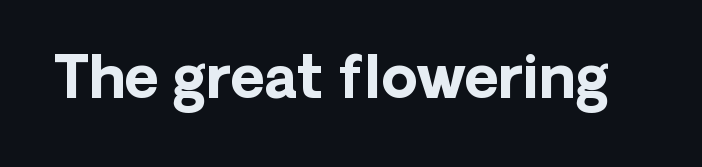
{"serif": "no", "italic": "no", "bold": "yes", "weight": "bold", "width": "normal", "stroke_contrast": "low", "x_height": "medium", "monospaced": "no", "underline": "no", "letter_spacing": "normal", "letter_spacing_em": 0.0, "glyph_px": 58}
